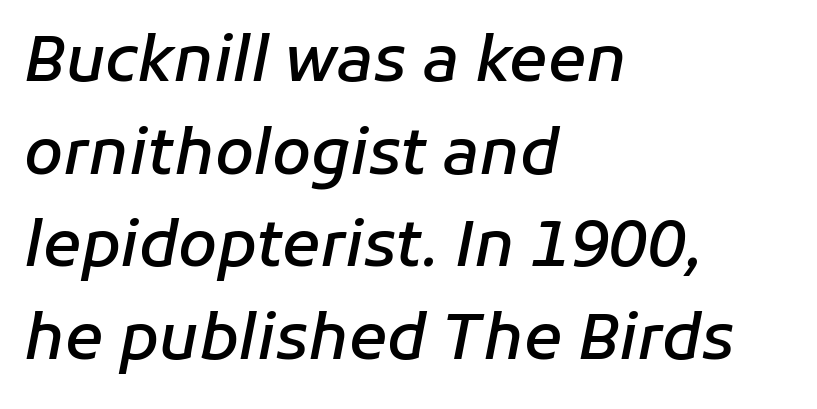
The text block is weighted toward the left margin, trailing off unevenly rightward. Spacing verdict: proportional, widths tailored to each character. Quick note: underline off. Slanted lettering throughout. Does the leading feel generous? No, just average.
